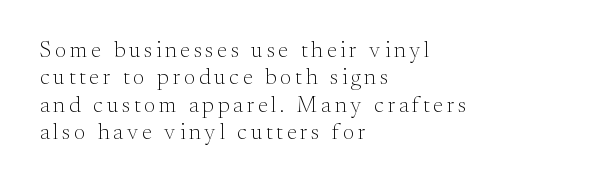
{"italic": "no", "bold": "no", "underline": "no", "align": "left", "line_spacing_ratio": 1.24, "glyph_px": 22}
